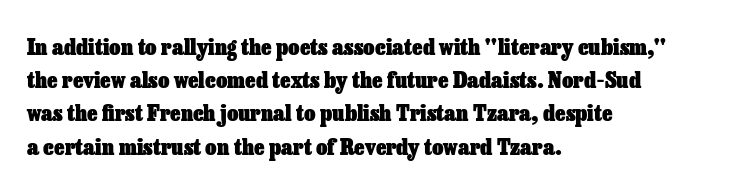
The image shows 22 px bold type, upright; set left-aligned, normal line spacing (1.51x), normal letter spacing, not underlined.
